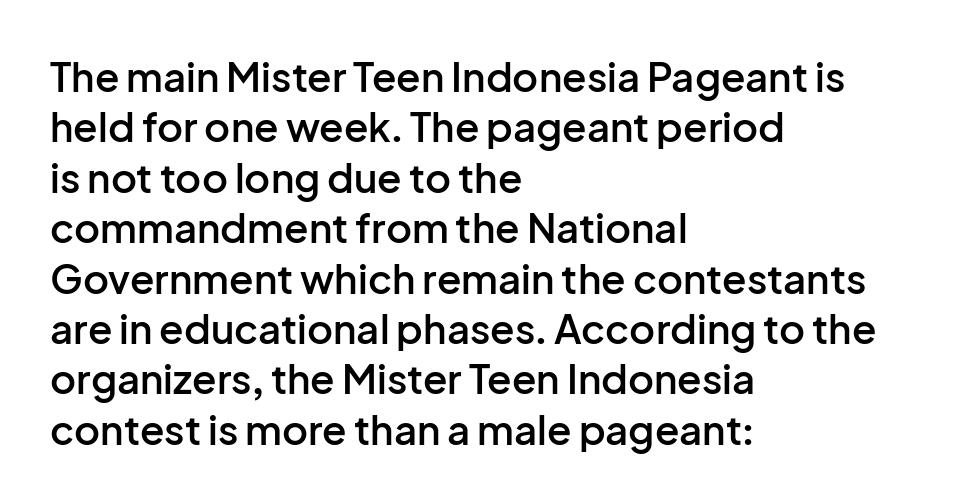
The image shows 40 px semibold sans-serif type, upright; set left-aligned, normal line spacing (1.26x), normal letter spacing, not underlined; low stroke contrast and a medium x-height.
